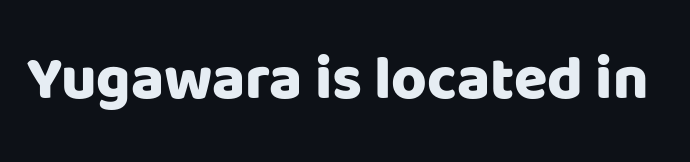
{"serif": "no", "italic": "no", "bold": "yes", "weight": "heavy", "width": "normal", "stroke_contrast": "low", "x_height": "large", "monospaced": "no", "underline": "no", "letter_spacing": "normal", "letter_spacing_em": 0.0, "glyph_px": 61}
